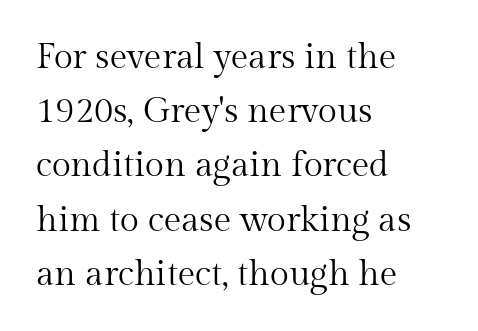
Q: Is the text bold? A: No.
Q: Is the text italic (slanted)? A: No, it is upright.
Q: Is the typeface a serif or a sans-serif typeface? A: Serif.
Q: Is the text underlined? A: No.
Q: How is the paragraph aligned? A: Left-aligned.
Q: Is the spacing between letters normal or unusually wide? A: Normal.
Q: Is the spacing between lines tight, normal or loose? A: Normal.
Q: Width (condensed, normal, or wide)? A: Normal.
Q: Stroke contrast? A: Medium.
Q: x-height? A: Medium.
Q: Monospaced? A: No.
